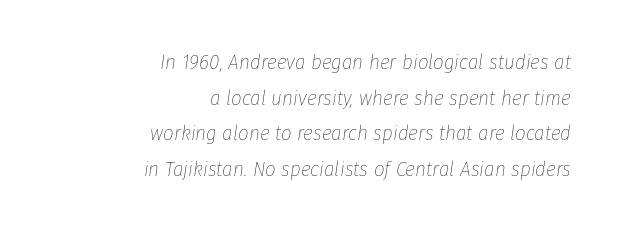
Leading: standard. Teacher's note: observe the even right margin — that is flush-right alignment. Emphasis-style slanted type is in use. Glyph-to-glyph distance matches everyday printed text. Has an underline been added? It has not. No heavy texture on the line: the type isn't bold.
